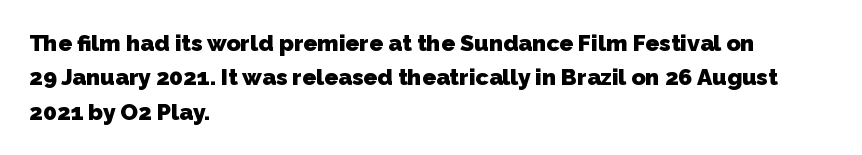
Q: Is the text bold? A: Yes.
Q: Is the text underlined? A: No.
Q: How is the paragraph aligned? A: Left-aligned.
Q: Is the spacing between letters normal or unusually wide? A: Normal.
Q: Is the spacing between lines tight, normal or loose? A: Normal.
